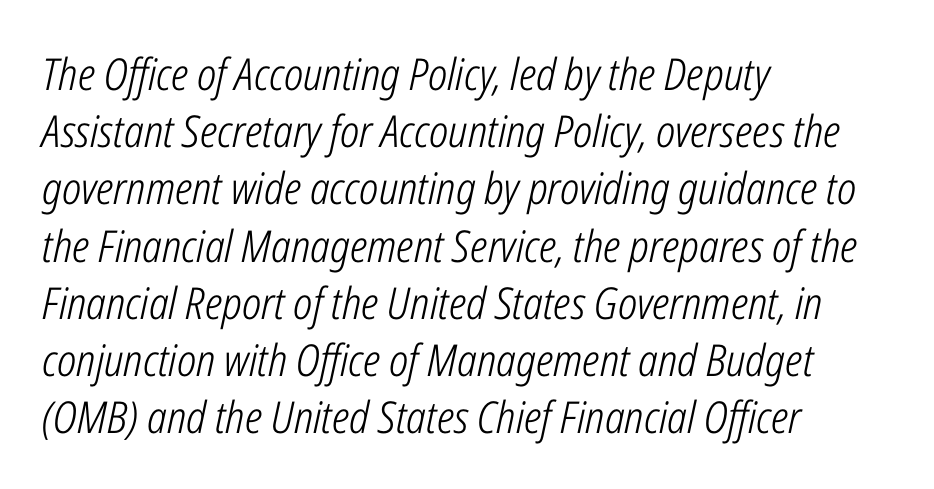
The image shows 44 px light, condensed type, italic (leaning right); set left-aligned, normal line spacing (1.3x), normal letter spacing, not underlined; low stroke contrast and a medium x-height.
